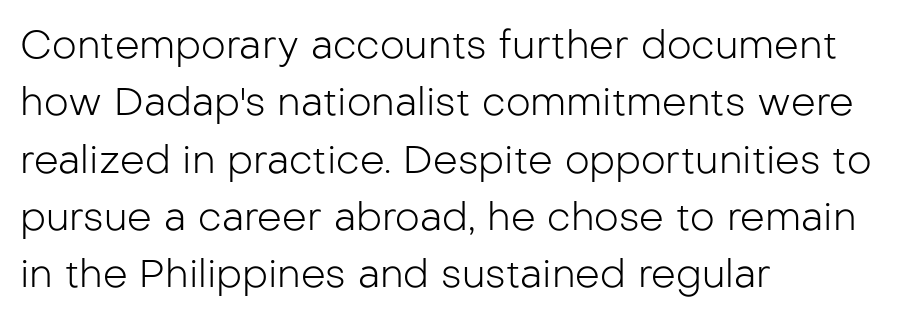
The image shows 39 px light sans-serif type, upright; set left-aligned, normal line spacing (1.47x), normal letter spacing, not underlined; low stroke contrast and a medium x-height.
